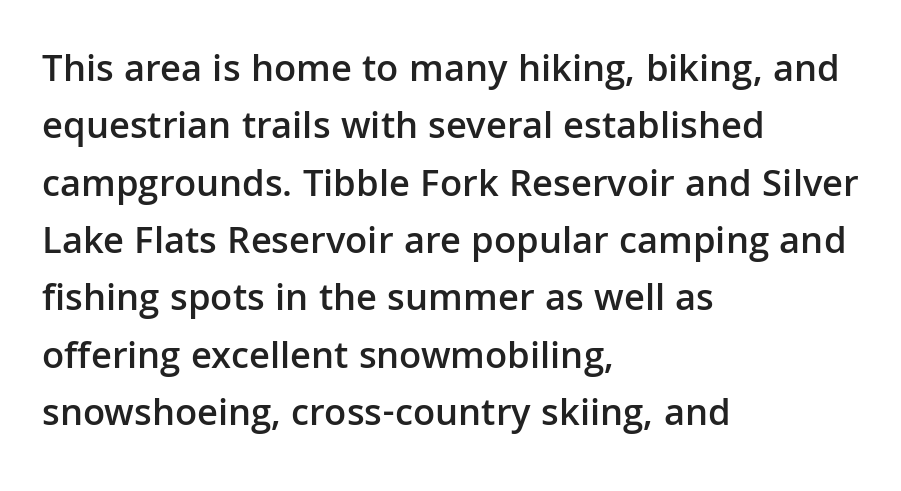
{"serif": "no", "italic": "no", "bold": "semi", "weight": "semibold", "width": "normal", "stroke_contrast": "low", "x_height": "medium", "monospaced": "no", "underline": "no", "align": "left", "line_spacing": "normal", "line_spacing_ratio": 1.47, "letter_spacing": "normal", "letter_spacing_em": 0.0, "glyph_px": 39}
